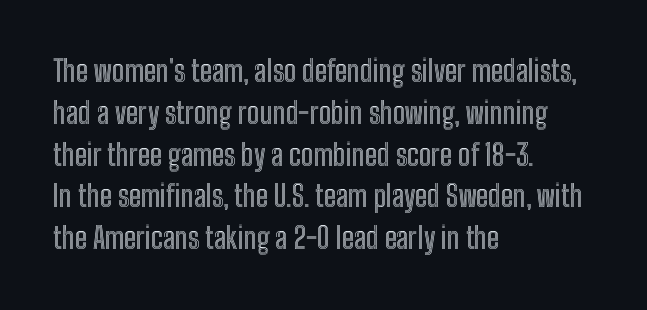
Spacing verdict: proportional, widths tailored to each character. This is the regular roman posture of the typeface. Has an underline been added? It has not. Rows of type keep a routine distance in the vertical direction. What stands out about the letter spacing? Nothing — it is the standard amount.
